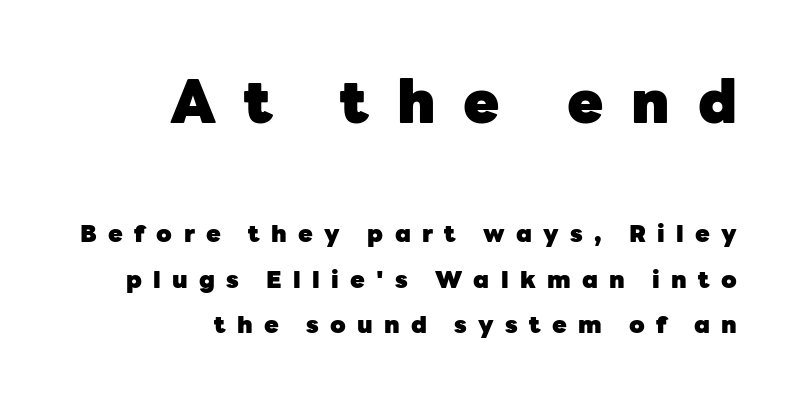
The string is rendered with underlining switched off. The font's upright variant was chosen for this text. Is the type bold? Yes — the strokes are clearly thick and heavy. Characters follow at a spacing far wider than the type designer built in.
